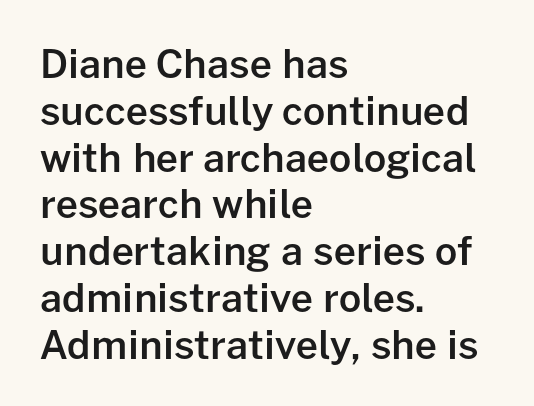
{"serif": "no", "italic": "no", "bold": "semi", "weight": "semibold", "width": "normal", "stroke_contrast": "low", "x_height": "medium", "monospaced": "no", "underline": "no", "align": "left", "line_spacing_ratio": 1.2, "letter_spacing": "normal", "letter_spacing_em": 0.0, "glyph_px": 39}
